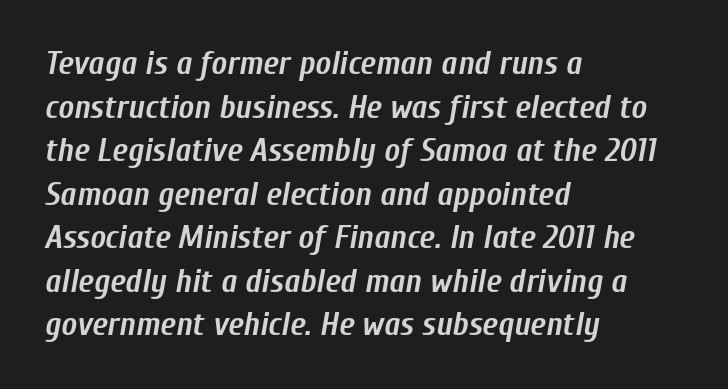
{"italic": "yes", "lean": "right", "slant_degrees": 10, "bold": "yes", "weight": "semibold", "width": "condensed", "stroke_contrast": "low", "x_height": "medium", "monospaced": "no", "underline": "no", "align": "left", "line_spacing": "normal", "line_spacing_ratio": 1.32, "letter_spacing": "normal", "letter_spacing_em": 0.0, "glyph_px": 33}
